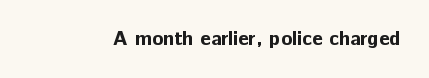
Q: Is the text bold? A: Yes.
Q: Is the text italic (slanted)? A: No, it is upright.
Q: Is the text underlined? A: No.
Q: Is the spacing between letters normal or unusually wide? A: Normal.
